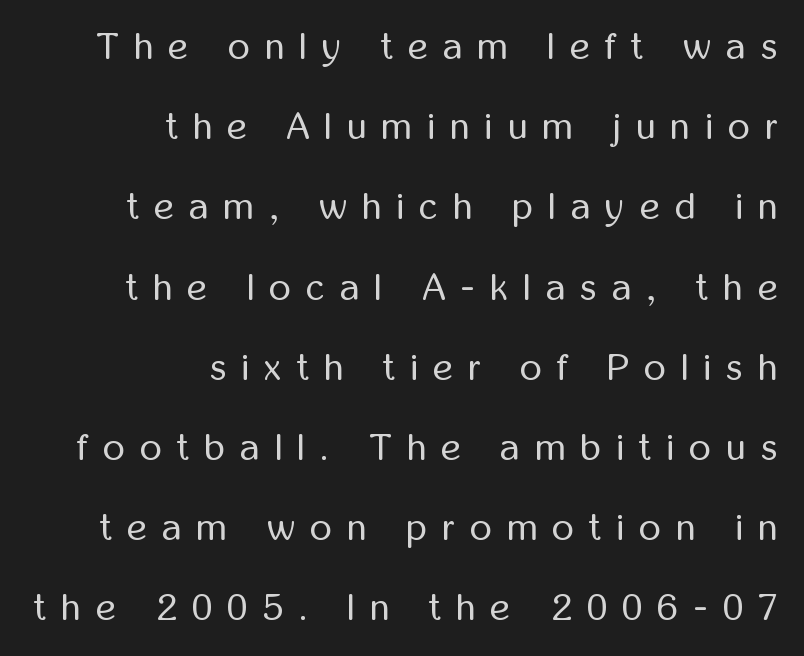
Q: Is the text bold? A: No.
Q: Is the text italic (slanted)? A: No, it is upright.
Q: Is the typeface a serif or a sans-serif typeface? A: Sans-serif.
Q: Is the text underlined? A: No.
Q: How is the paragraph aligned? A: Right-aligned.
Q: Is the spacing between letters normal or unusually wide? A: Unusually wide.
Q: Is the spacing between lines tight, normal or loose? A: Loose.
Q: Width (condensed, normal, or wide)? A: Condensed.
Q: Stroke contrast? A: Low.
Q: x-height? A: Medium.
Q: Monospaced? A: No.
